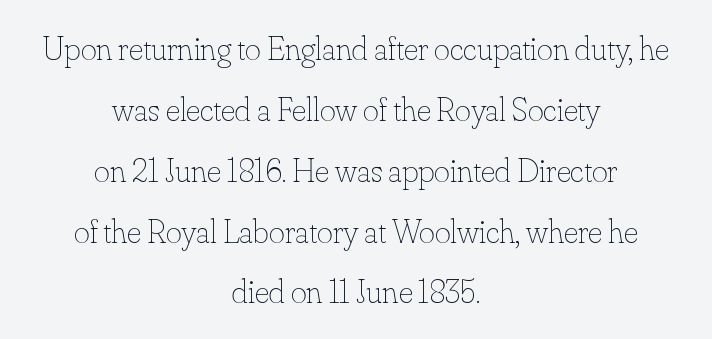
The image shows 34 px thin type, upright; set centered, line spacing 1.79x, normal letter spacing, not underlined; low stroke contrast and a small x-height.
